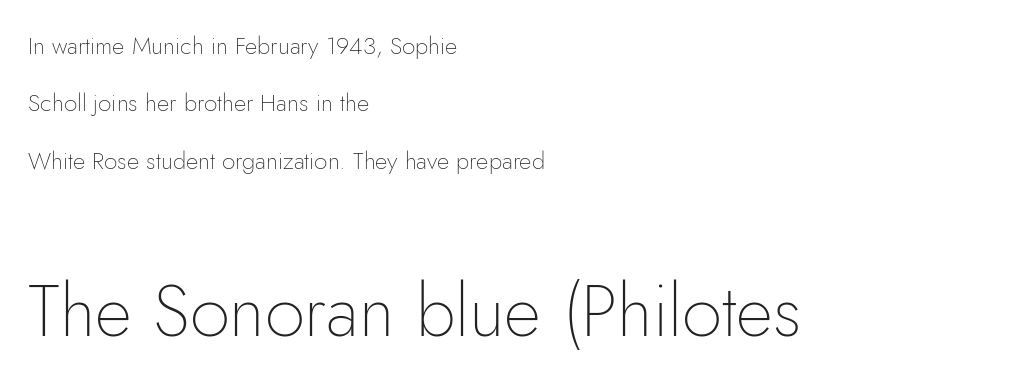
{"serif": "no", "italic": "no", "bold": "no", "weight": "thin", "width": "normal", "stroke_contrast": "low", "x_height": "small", "monospaced": "no", "underline": "no", "align": "left", "line_spacing": "loose", "line_spacing_ratio": 2.39, "letter_spacing": "normal", "letter_spacing_em": 0.0, "larger_block": "second", "size_ratio": 3.0, "glyph_px": 72}
